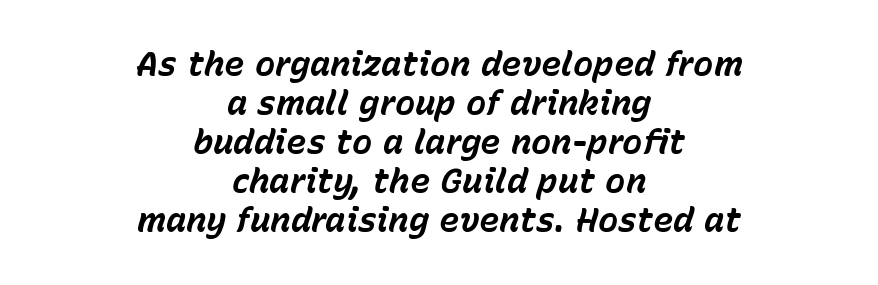
The face used here has a pronounced slope to its letters. Has an underline been added? It has not. Summary of vertical rhythm: compact, with narrow interline spacing. The tracking reads as untouched default to a designer's eye.
